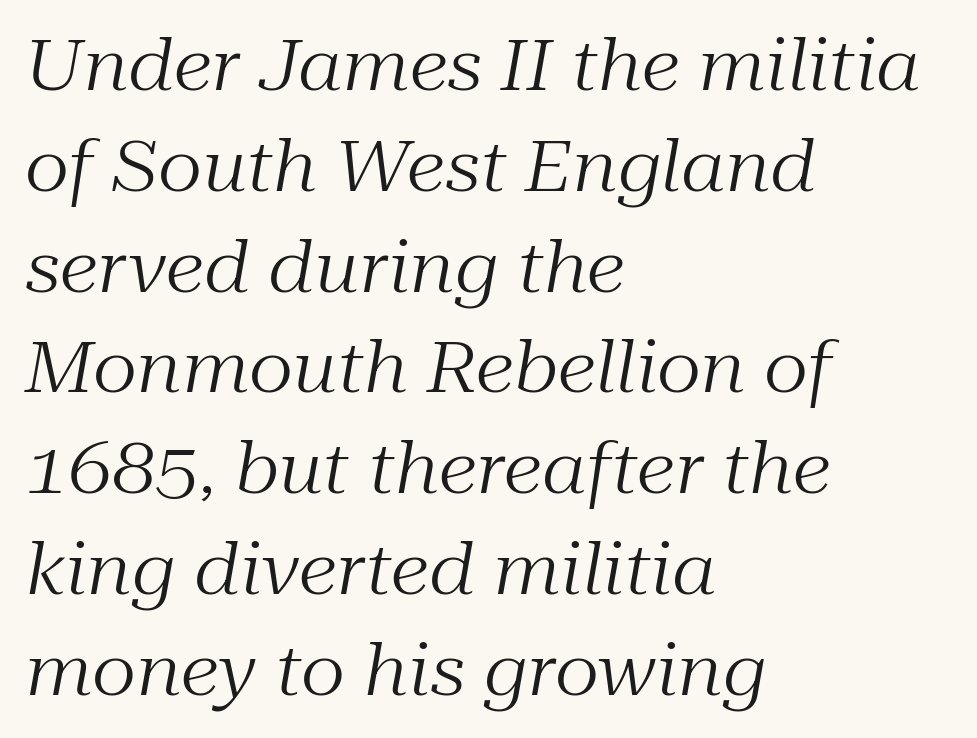
The image shows 70 px regular-weight serif type, italic (leaning right); set left-aligned, normal line spacing (1.44x), normal letter spacing, not underlined; medium stroke contrast and a medium x-height.
